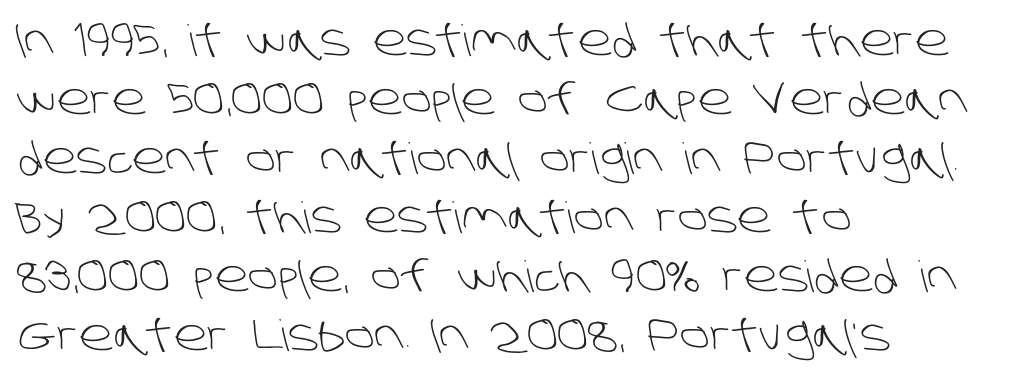
The type family on display is of the sans-serif kind. Between one letter and the next there's only the usual sliver of space. The gap between lines stays unmarked. Think standard paragraph weight, or any step lighter than that.
